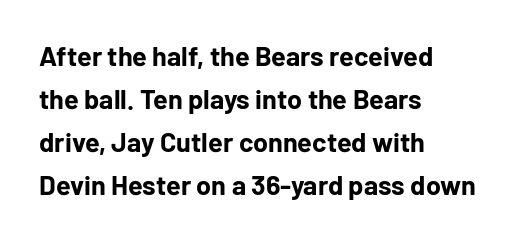
Q: Is the text bold? A: Yes.
Q: Is the text italic (slanted)? A: No, it is upright.
Q: Is the text underlined? A: No.
Q: How is the paragraph aligned? A: Left-aligned.
Q: Is the spacing between letters normal or unusually wide? A: Normal.
Q: Is the spacing between lines tight, normal or loose? A: Normal.
